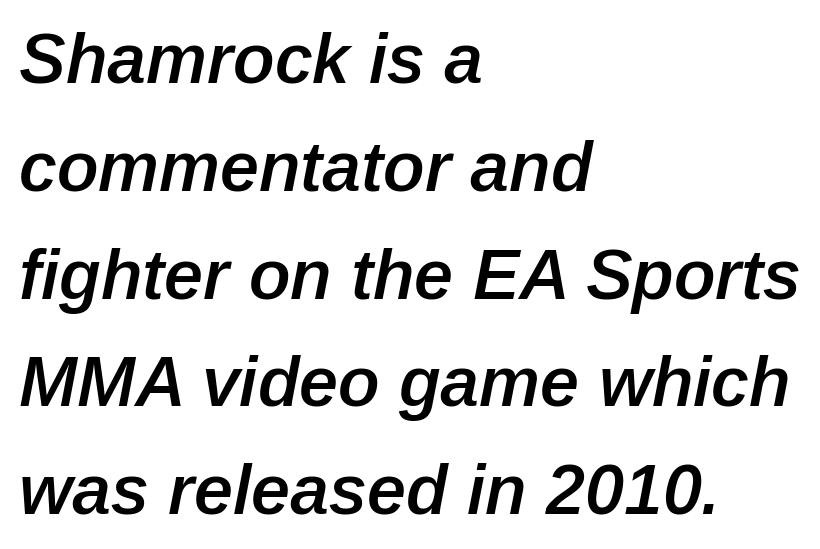
All the whitespace from short lines collects on the right. These lines were composed using italics. Glyph-to-glyph distance matches everyday printed text. Compared with an ordinary text face, these strokes are moderately heavier — a semibold.
